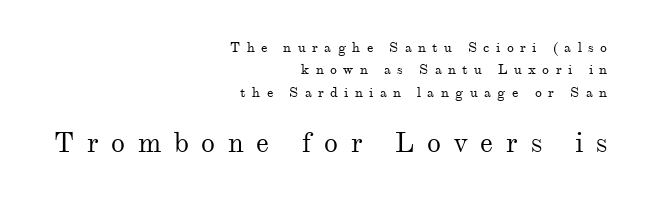
The image shows 28 px regular-weight serif type, upright; set right-aligned, normal line spacing (1.59x), unusually wide letter spacing (+0.45 em), not underlined; the second (bottom) block is 2.0x larger; medium stroke contrast and a small x-height.
